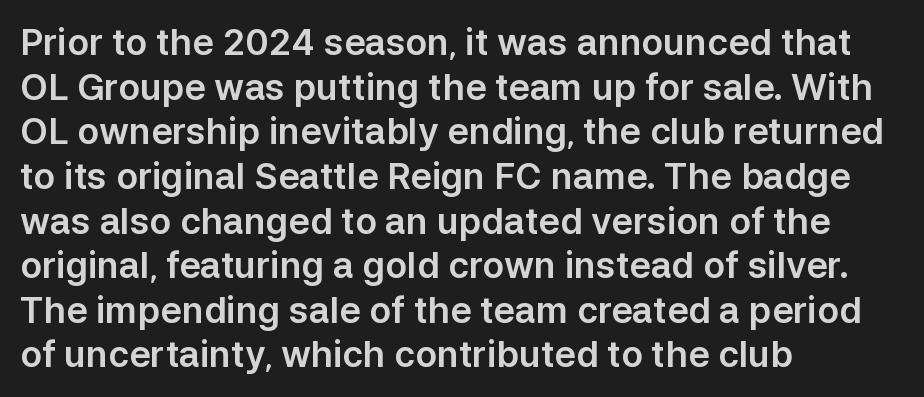
Q: Is the text italic (slanted)? A: No, it is upright.
Q: Is the typeface a serif or a sans-serif typeface? A: Sans-serif.
Q: Is the text underlined? A: No.
Q: How is the paragraph aligned? A: Left-aligned.
Q: Is the spacing between letters normal or unusually wide? A: Normal.
Q: Width (condensed, normal, or wide)? A: Normal.
Q: Stroke contrast? A: Low.
Q: x-height? A: Medium.
Q: Monospaced? A: No.
